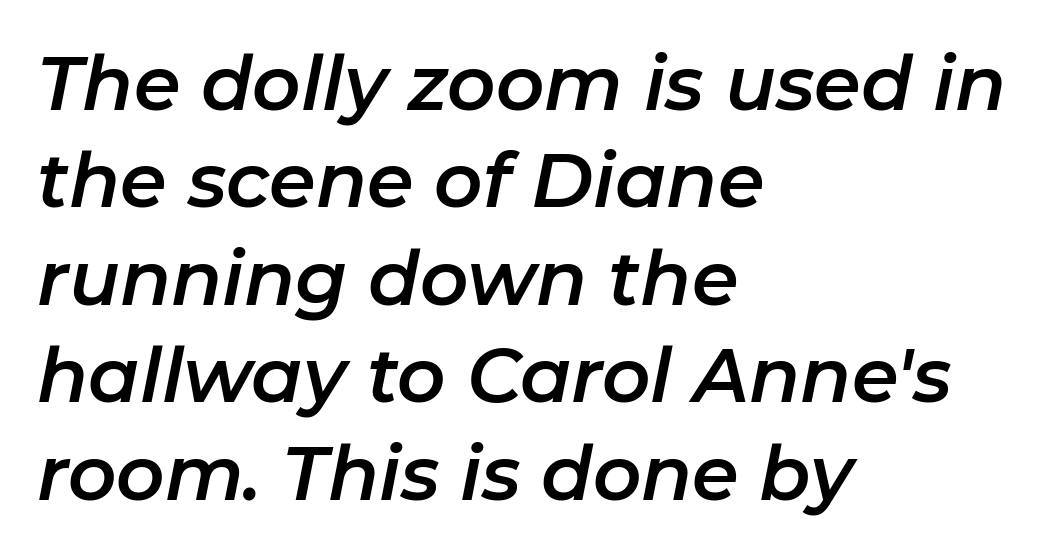
Q: Is the text italic (slanted)? A: Yes, it leans right by about 11 degrees.
Q: Is the text underlined? A: No.
Q: How is the paragraph aligned? A: Left-aligned.
Q: Is the spacing between letters normal or unusually wide? A: Normal.
Q: Is the spacing between lines tight, normal or loose? A: Normal.
Q: Width (condensed, normal, or wide)? A: Normal.
Q: Stroke contrast? A: Low.
Q: x-height? A: Medium.
Q: Monospaced? A: No.
